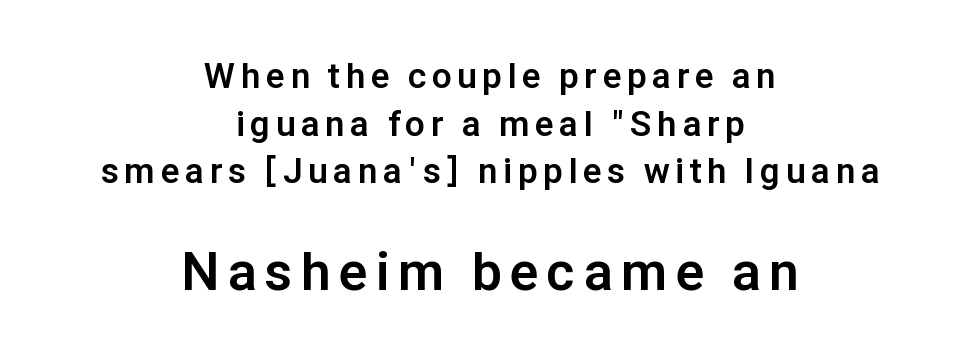
Q: Is the text bold? A: Yes.
Q: Is the text italic (slanted)? A: No, it is upright.
Q: Is the typeface a serif or a sans-serif typeface? A: Sans-serif.
Q: Is the text underlined? A: No.
Q: How is the paragraph aligned? A: Centered.
Q: Is the spacing between lines tight, normal or loose? A: Normal.
Q: Which block of text is set in a larger size, the first (top) or the second (bottom)? A: The second (bottom) one.
Q: Width (condensed, normal, or wide)? A: Normal.
Q: Stroke contrast? A: Low.
Q: x-height? A: Medium.
Q: Monospaced? A: No.
